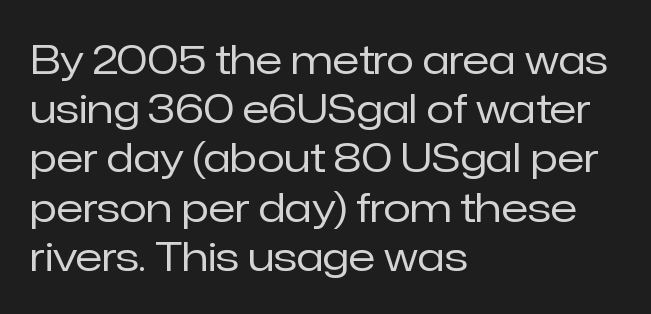
{"serif": "no", "italic": "no", "bold": "no", "weight": "regular", "width": "normal", "stroke_contrast": "low", "x_height": "medium", "monospaced": "no", "underline": "no", "align": "left", "line_spacing_ratio": 1.23, "letter_spacing": "normal", "letter_spacing_em": 0.0, "glyph_px": 40}
